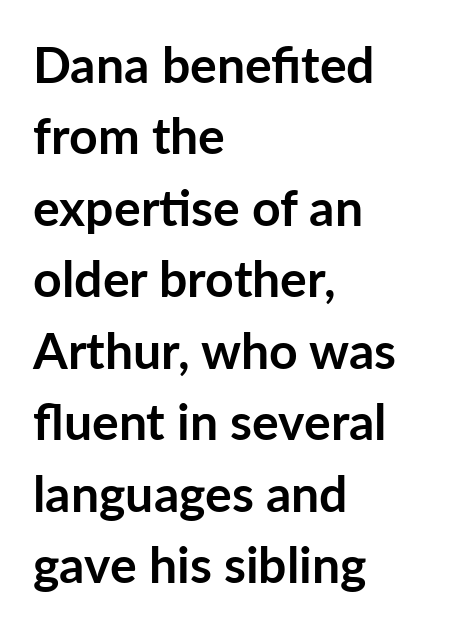
The rendering uses a moderate line-height, typical for paragraphs. The letters sit at their default tracking, neither squeezed nor spread. Beneath every word, the page is bare. Do the characters align in a grid? No, the font is proportional. The type family on display is of the sans-serif kind.
